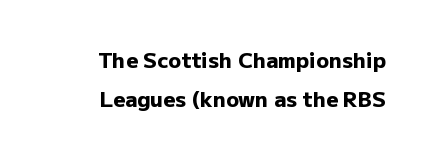
The type is set solid horizontally, with unmodified tracking. The lettering holds an erect, upright posture throughout. Reading down the block, your eye finds every line finishing at a fixed right position. Typographic density is high because the face is bold. Anything drawn beneath the words? Only blank space.
